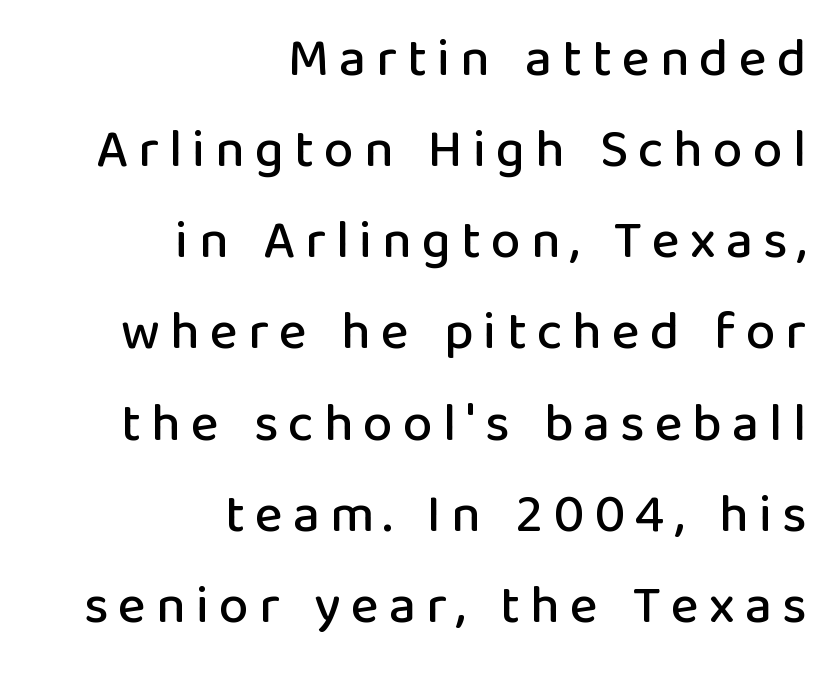
The image shows 53 px sans-serif type, upright; set right-aligned, line spacing 1.72x, not underlined; low stroke contrast and a medium x-height.
